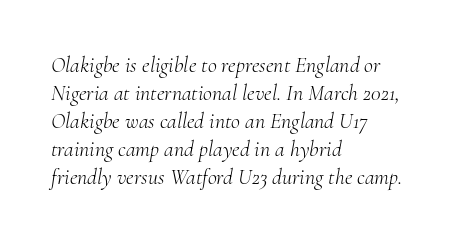
Q: Is the text bold? A: No.
Q: Is the text italic (slanted)? A: Yes, it leans right by about 10 degrees.
Q: Is the text underlined? A: No.
Q: How is the paragraph aligned? A: Left-aligned.
Q: Is the spacing between letters normal or unusually wide? A: Normal.
Q: Is the spacing between lines tight, normal or loose? A: Normal.
